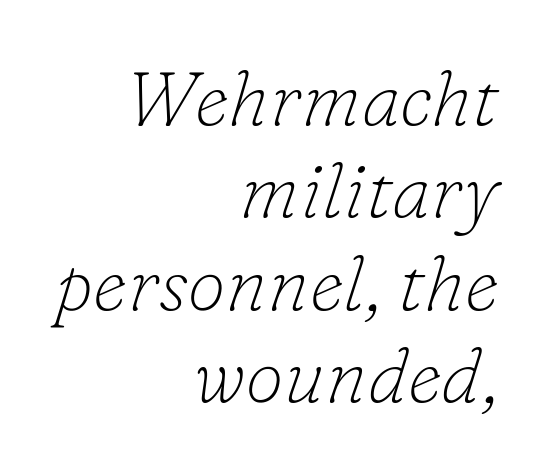
{"serif": "yes", "italic": "yes", "lean": "right", "slant_degrees": 16, "bold": "no", "weight": "thin", "width": "normal", "stroke_contrast": "low", "x_height": "small", "monospaced": "no", "underline": "no", "align": "right", "line_spacing_ratio": 1.2, "letter_spacing": "normal", "letter_spacing_em": 0.0, "glyph_px": 77}
